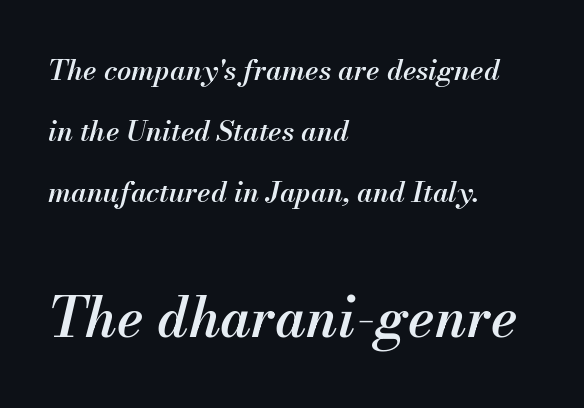
The rendering anchors every line to the left-hand side. Looks like regular typesetting: each glyph gets only the width it needs. Look at the stroke-to-counter ratio: somewhat heavy, a semibold. In terms of letterspacing, this is plain default setting. The passage shown stacks its lines with a broad gap. The later block is typeset at a bigger size than the earlier block.
